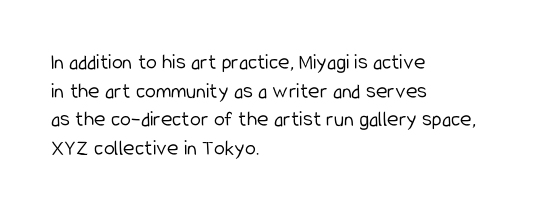
Check the space under the baseline: it is left empty. Characters follow at the spacing the type designer built in. These glyphs show unthickened strokes, regular width or finer. This is the regular roman posture of the typeface. A typesetter would call this leading conventional body-copy spacing. The compositor pushed each line to the left boundary.
